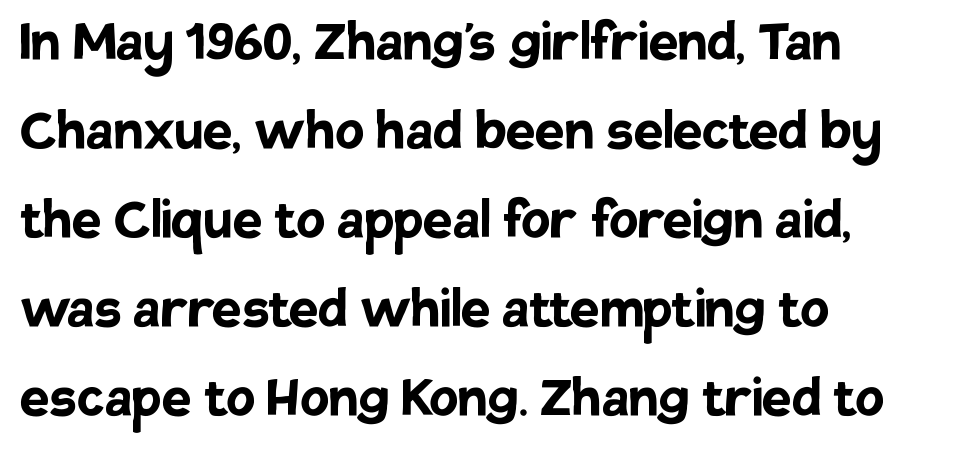
Nothing sits at the stroke ends, so this counts as sans-serif. If you drew a line through each stem, it would be perfectly vertical. All the whitespace from short lines collects on the right. Caption: bold face, heavy strokes.
